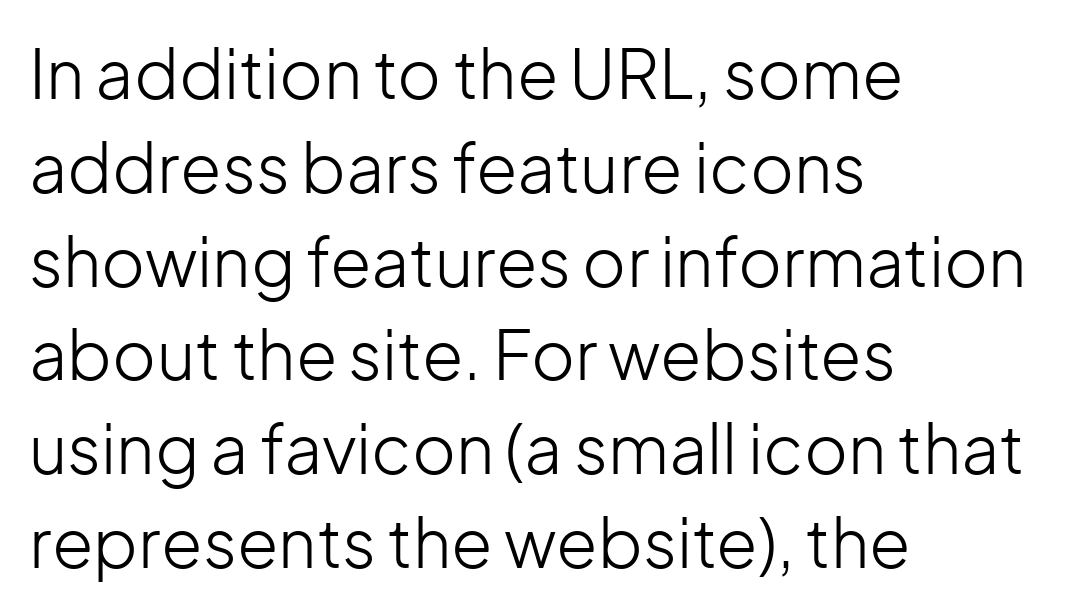
The image shows 67 px light sans-serif type, upright; set left-aligned, normal line spacing (1.4x), normal letter spacing, not underlined; low stroke contrast and a medium x-height.
